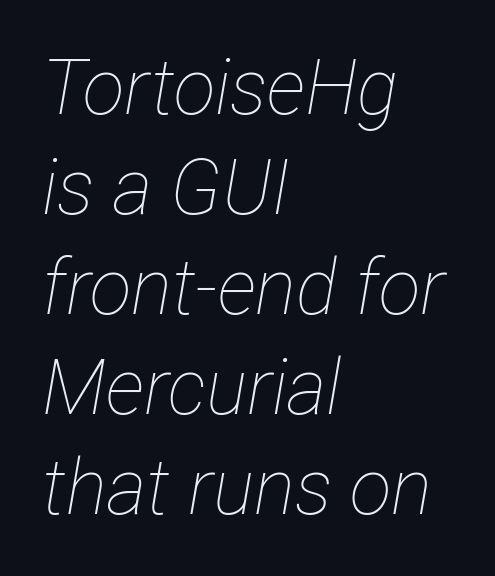
All the whitespace from short lines collects on the right. The typesetting does not lean heavy: it is not bold. Beneath every word, the page is bare. Observe the ordinary spacing: letters are neighbours, not strangers. The letters are slanted; this is an italic face. A typesetter would call this proportional, since set widths differ per character.
